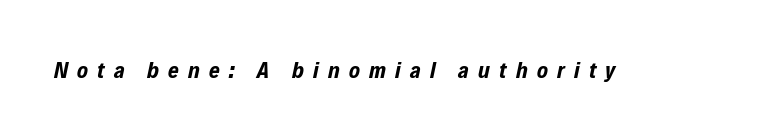
The image shows 23 px bold type, italic (leaning right); set unusually wide letter spacing (+0.4 em), not underlined.
